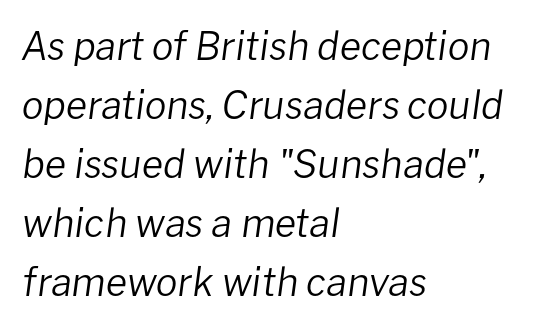
Glance below the letters and you will spot only blank space. Weight class: somewhere from thin through regular. The rows are spaced the way most documents space them. Tracking value appears to be zero — textbook default spacing. The typography opts for an oblique posture over an upright one. Compared with a centered layout, this one pins lines to the left instead.
